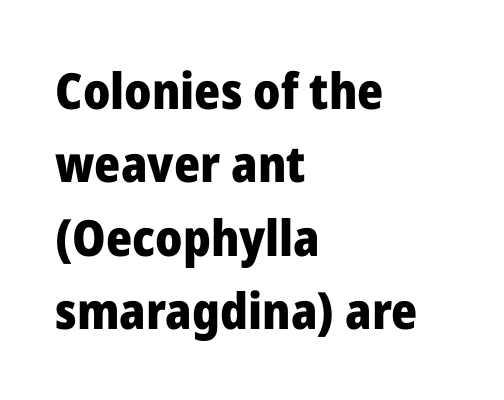
{"serif": "no", "italic": "no", "bold": "yes", "weight": "heavy", "width": "normal", "stroke_contrast": "low", "x_height": "medium", "monospaced": "no", "underline": "no", "align": "left", "line_spacing": "normal", "line_spacing_ratio": 1.47, "letter_spacing": "normal", "letter_spacing_em": 0.0, "glyph_px": 50}
